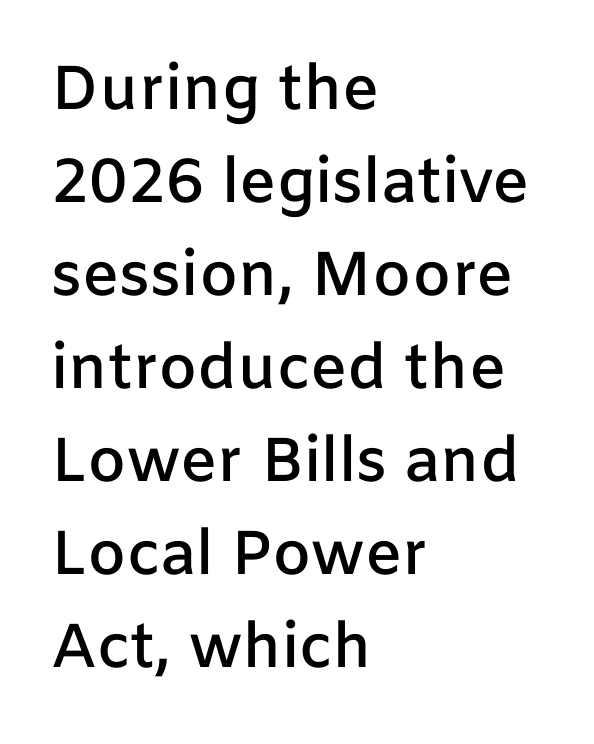
Characters follow at the spacing the type designer built in. A typesetter would call this proportional, since set widths differ per character. Rows of type keep a routine distance in the vertical direction. The lines in this sample share a left origin and differ only in where they stop. Examine the stroke ends and you'll find no serifs.
